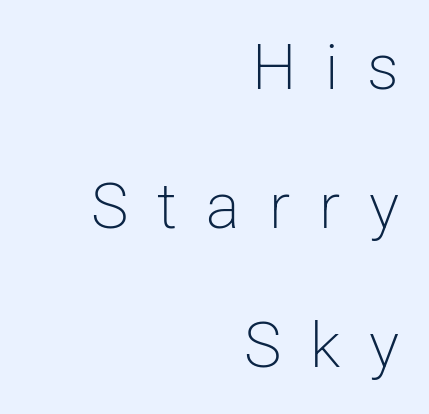
The gap between lines stays unmarked. Line endings align vertically; line beginnings do not. Tracking value appears strongly positive — letters spread wide. What's the leading like? Stretched, with rows far apart. The strokes are not fattened; the text isn't bold. The axis of the letterforms is exactly vertical.
